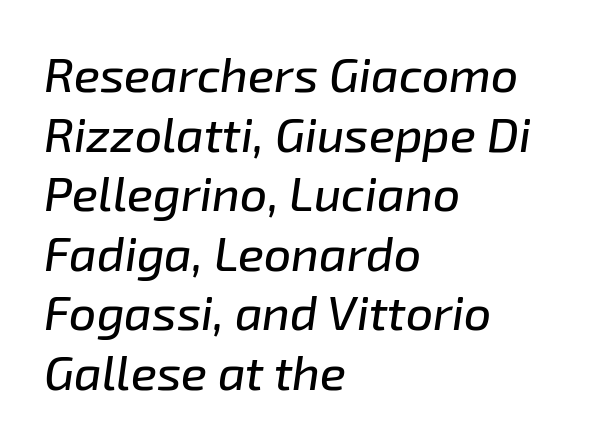
Q: Is the text italic (slanted)? A: Yes, it leans right by about 8 degrees.
Q: Is the text underlined? A: No.
Q: How is the paragraph aligned? A: Left-aligned.
Q: Is the spacing between letters normal or unusually wide? A: Normal.
Q: Width (condensed, normal, or wide)? A: Normal.
Q: Stroke contrast? A: Low.
Q: x-height? A: Medium.
Q: Monospaced? A: No.
